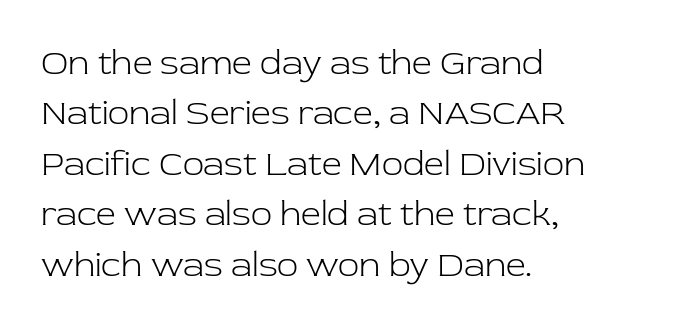
Check under the words: just untouched page. Leftover space on each line is placed entirely after the last word. Tracking here is standard; glyphs follow each other at the usual distance. A typesetter would mark this as roman, not italic. Note the varied advance widths — an 'i' is clearly narrower than an 'm'.
